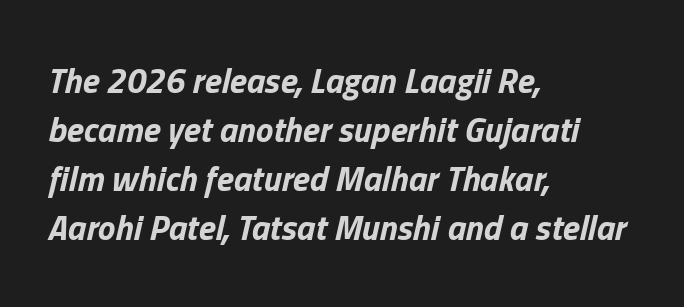
Rule under the text: the space is simply empty. Varying glyph widths throughout — classic text-font behaviour. On the weight axis this lands at bold, roughly 700. Vertically, the passage feels balanced, rows spaced as you'd expect. Designer's note — italics engaged. Between one letter and the next there's only the usual sliver of space.
